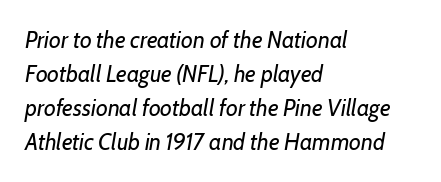
The image shows 23 px text type, italic (leaning right); set left-aligned, normal line spacing (1.48x), normal letter spacing, not underlined.
